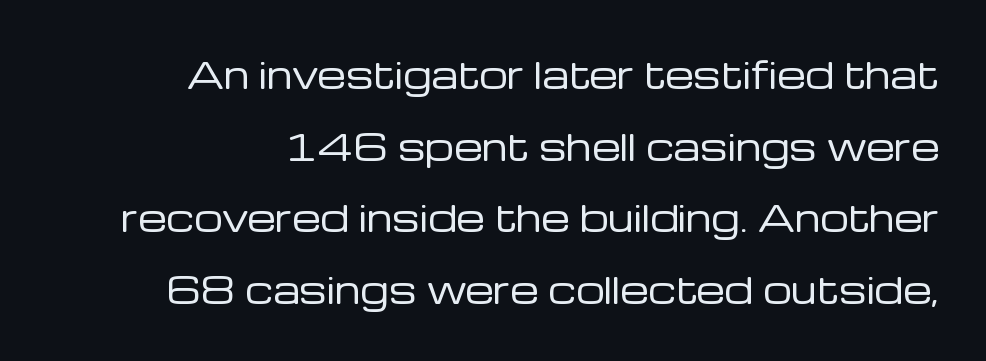
Q: Is the text bold? A: No.
Q: Is the text italic (slanted)? A: No, it is upright.
Q: Is the typeface a serif or a sans-serif typeface? A: Sans-serif.
Q: Is the text underlined? A: No.
Q: How is the paragraph aligned? A: Right-aligned.
Q: Is the spacing between letters normal or unusually wide? A: Normal.
Q: Is the spacing between lines tight, normal or loose? A: Loose.
Q: Width (condensed, normal, or wide)? A: Normal.
Q: Stroke contrast? A: Low.
Q: x-height? A: Medium.
Q: Monospaced? A: No.
